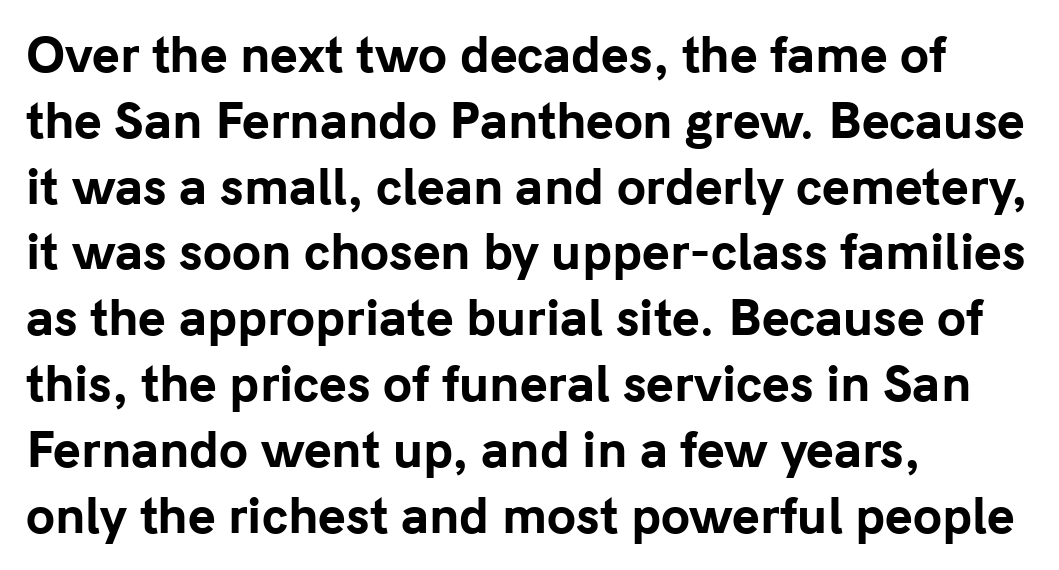
Q: Is the text bold? A: Yes.
Q: Is the text italic (slanted)? A: No, it is upright.
Q: Is the typeface a serif or a sans-serif typeface? A: Sans-serif.
Q: Is the text underlined? A: No.
Q: How is the paragraph aligned? A: Left-aligned.
Q: Is the spacing between letters normal or unusually wide? A: Normal.
Q: Is the spacing between lines tight, normal or loose? A: Normal.
Q: Width (condensed, normal, or wide)? A: Normal.
Q: Stroke contrast? A: Low.
Q: x-height? A: Medium.
Q: Monospaced? A: No.
